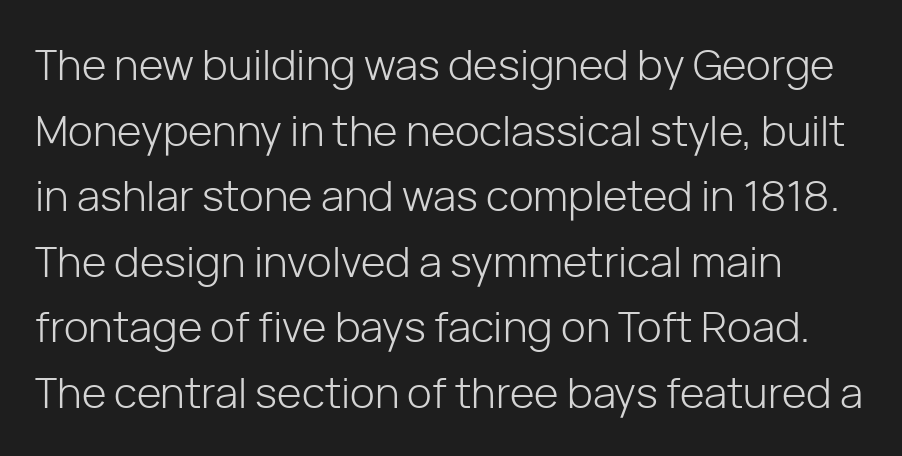
Short note: letters normally spaced. Is there any slant? The stems are plumb. Which margin do the lines hug? The left one — the right edge is uneven. The font is comparable to plain body text, perhaps lighter.
